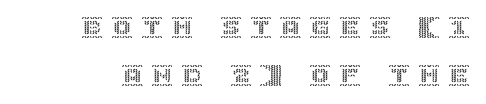
Vertical spacing — loose. The tracking reads as deliberately expanded to a designer's eye. This rendering features lettering with no underline. Italic: no, the glyphs are upright roman.
